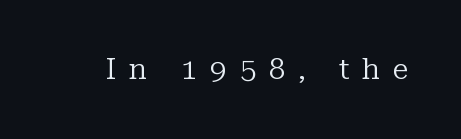
Q: Is the text bold? A: No.
Q: Is the text italic (slanted)? A: No, it is upright.
Q: Is the typeface a serif or a sans-serif typeface? A: Serif.
Q: Is the text underlined? A: No.
Q: Is the spacing between letters normal or unusually wide? A: Unusually wide.
Q: Width (condensed, normal, or wide)? A: Normal.
Q: Stroke contrast? A: Low.
Q: x-height? A: Medium.
Q: Monospaced? A: No.
